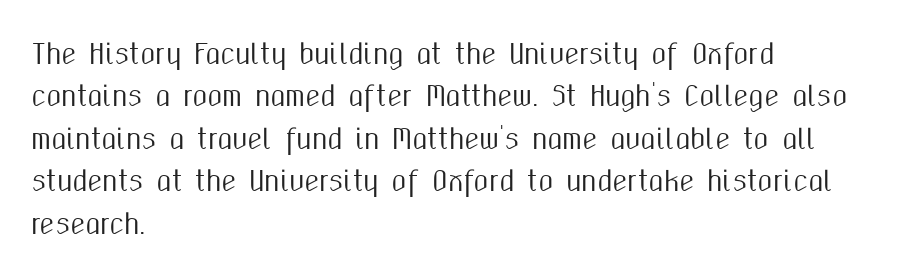
The image shows 27 px text type, upright; set left-aligned, normal line spacing (1.57x), normal letter spacing, not underlined.
